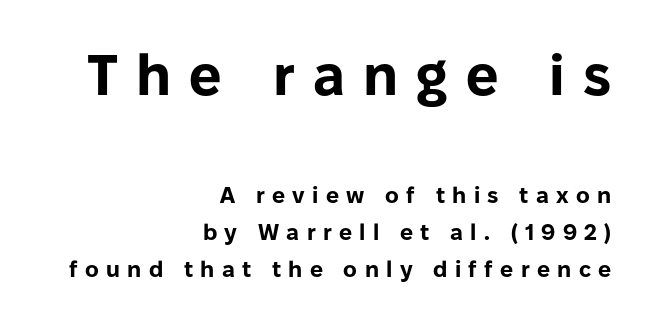
Short note: letters widely spaced. Is this a sans? Yes — the strokes have no serifs. Unlike italic type, these characters show no tilt at all. The space between consecutive lines is moderate.
